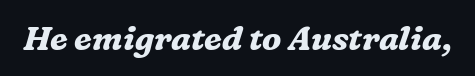
Q: Is the text bold? A: Yes.
Q: Is the text italic (slanted)? A: Yes, it leans right by about 16 degrees.
Q: Is the typeface a serif or a sans-serif typeface? A: Serif.
Q: Is the text underlined? A: No.
Q: Is the spacing between letters normal or unusually wide? A: Normal.
Q: Width (condensed, normal, or wide)? A: Normal.
Q: Stroke contrast? A: Medium.
Q: x-height? A: Medium.
Q: Monospaced? A: No.
